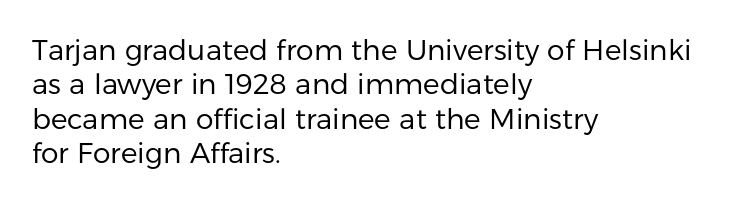
The image shows 28 px regular-weight sans-serif type, upright; set left-aligned, line spacing 1.23x, normal letter spacing, not underlined; low stroke contrast and a medium x-height.
